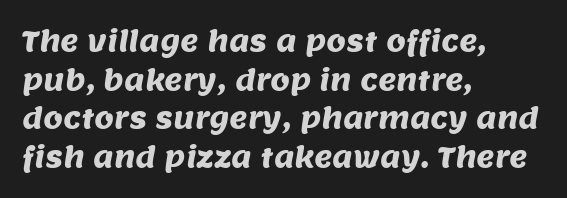
Q: Is the typeface a serif or a sans-serif typeface? A: Sans-serif.
Q: Is the text underlined? A: No.
Q: How is the paragraph aligned? A: Left-aligned.
Q: Is the spacing between letters normal or unusually wide? A: Normal.
Q: Is the spacing between lines tight, normal or loose? A: Normal.
Q: Width (condensed, normal, or wide)? A: Normal.
Q: Stroke contrast? A: Medium.
Q: x-height? A: Large.
Q: Monospaced? A: No.
